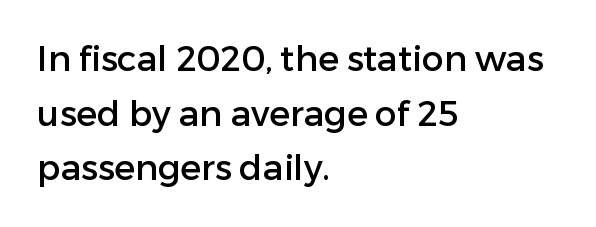
The typesetter chose a ragged-right arrangement here. Unmarked baselines from the first word to the last. Characters follow at the spacing the type designer built in. Characters remain perfectly vertical along every line. Looks like regular typesetting: each glyph gets only the width it needs.
